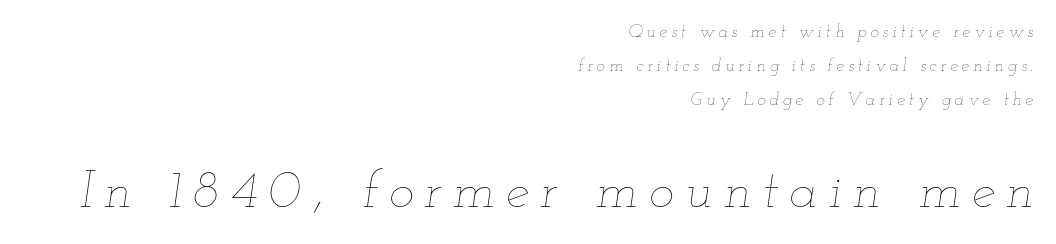
{"italic": "yes", "lean": "right", "slant_degrees": 12, "bold": "no", "weight": "thin", "width": "wide", "stroke_contrast": "low", "x_height": "small", "monospaced": "no", "underline": "no", "align": "right", "line_spacing_ratio": 1.88, "letter_spacing": "wide", "letter_spacing_em": 0.21, "larger_block": "second", "size_ratio": 2.94, "glyph_px": 53}
